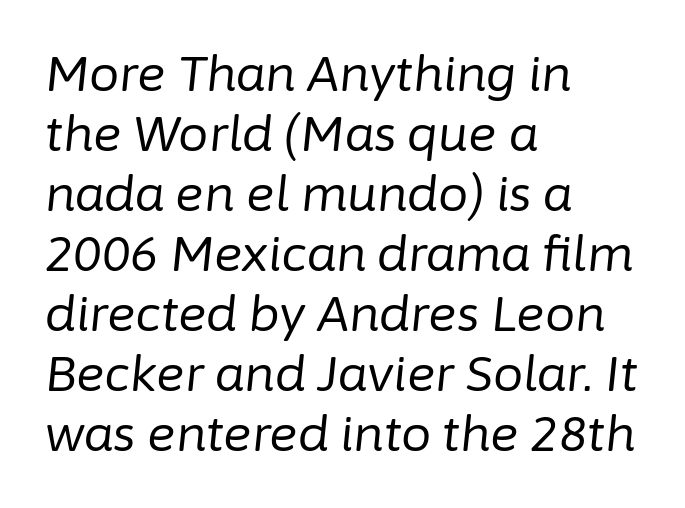
Caption: multi-line text, flush left, ragged right. The face used here is rendered with its standard letterfit. The passage shown is typed in a proportional face where columns would drift. The specimen omits any rule beneath the text block's lines. Italic: yes, the glyphs are oblique.
